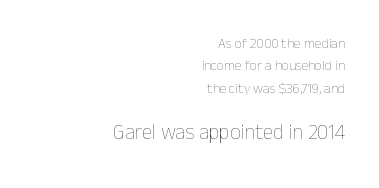
The image shows 21 px text type, upright; set right-aligned, normal line spacing (1.59x), normal letter spacing, not underlined; the second (bottom) block is 1.5x larger.
